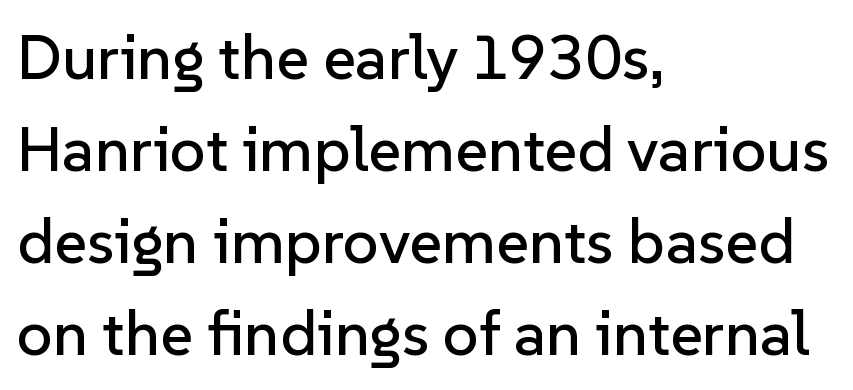
Q: Is the text italic (slanted)? A: No, it is upright.
Q: Is the typeface a serif or a sans-serif typeface? A: Sans-serif.
Q: Is the text underlined? A: No.
Q: How is the paragraph aligned? A: Left-aligned.
Q: Is the spacing between letters normal or unusually wide? A: Normal.
Q: Is the spacing between lines tight, normal or loose? A: Normal.
Q: Width (condensed, normal, or wide)? A: Normal.
Q: Stroke contrast? A: Low.
Q: x-height? A: Medium.
Q: Monospaced? A: No.
